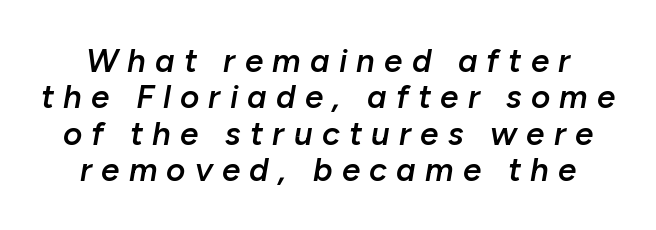
Q: Is the text bold? A: Semi-bold.
Q: Is the text italic (slanted)? A: Yes, it leans right by about 10 degrees.
Q: Is the text underlined? A: No.
Q: Is the spacing between letters normal or unusually wide? A: Unusually wide.
Q: Is the spacing between lines tight, normal or loose? A: Tight.
Q: Width (condensed, normal, or wide)? A: Normal.
Q: Stroke contrast? A: Low.
Q: x-height? A: Medium.
Q: Monospaced? A: No.
